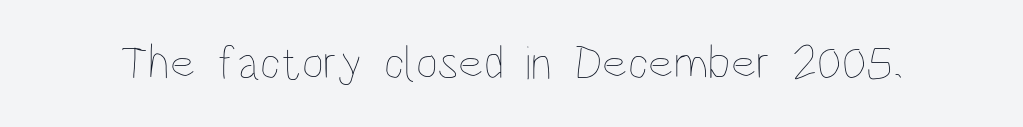
Q: Is the text bold? A: No.
Q: Is the text italic (slanted)? A: No, it is upright.
Q: Is the text underlined? A: No.
Q: Is the spacing between letters normal or unusually wide? A: Normal.
Q: Width (condensed, normal, or wide)? A: Condensed.
Q: Stroke contrast? A: Low.
Q: x-height? A: Large.
Q: Monospaced? A: No.
